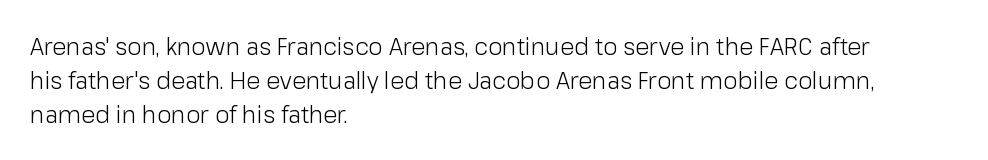
The image shows 23 px text type, upright; set left-aligned, normal line spacing (1.47x), normal letter spacing, not underlined.
